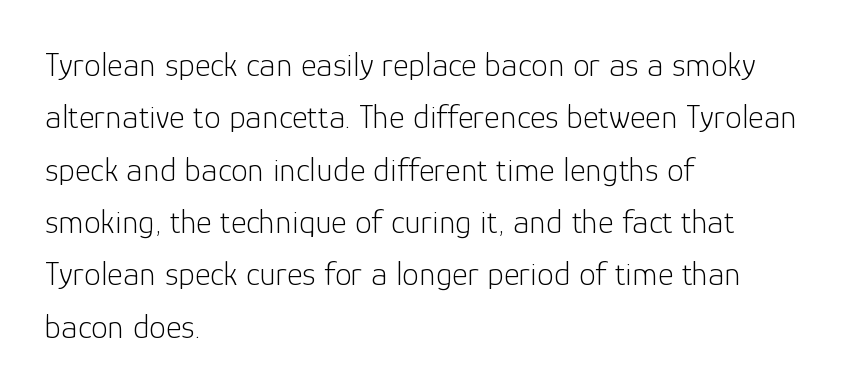
Think of a printed novel: that variable character pitch is what you see here. Compared with typical paragraphs, the rows here are spaced about the same. This is the regular roman posture of the typeface. Default kerning and tracking; the words read as compact shapes. The letters carry no serifs — their stems end cleanly without finishing strokes.
